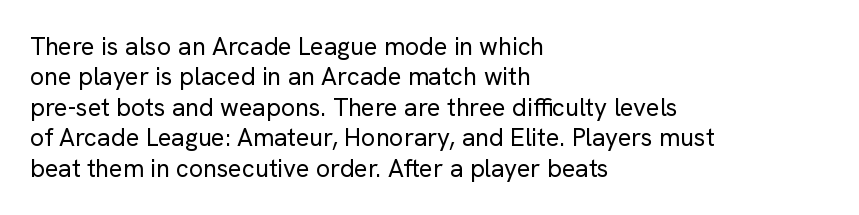
Q: Is the text bold? A: No.
Q: Is the text italic (slanted)? A: No, it is upright.
Q: Is the text underlined? A: No.
Q: How is the paragraph aligned? A: Left-aligned.
Q: Is the spacing between letters normal or unusually wide? A: Normal.
